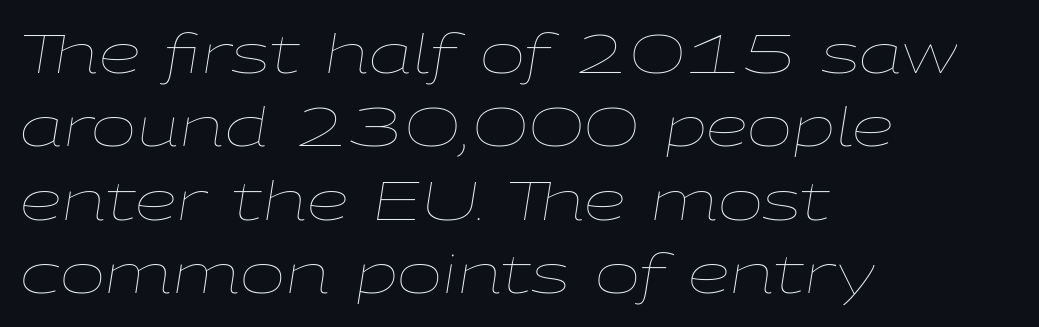
Q: Is the text bold? A: No.
Q: Is the text italic (slanted)? A: Yes, it leans right by about 9 degrees.
Q: Is the text underlined? A: No.
Q: How is the paragraph aligned? A: Left-aligned.
Q: Is the spacing between letters normal or unusually wide? A: Normal.
Q: Is the spacing between lines tight, normal or loose? A: Normal.
Q: Width (condensed, normal, or wide)? A: Wide.
Q: Stroke contrast? A: Low.
Q: x-height? A: Medium.
Q: Monospaced? A: No.
